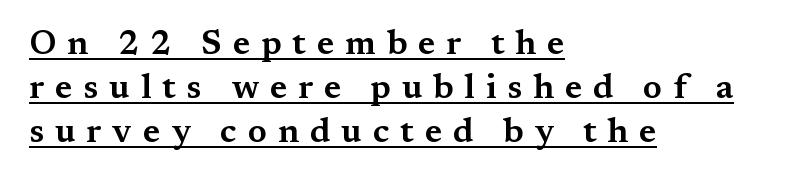
{"serif": "yes", "italic": "no", "width": "wide", "stroke_contrast": "medium", "x_height": "medium", "monospaced": "no", "underline": "yes", "align": "left", "line_spacing": "normal", "line_spacing_ratio": 1.3, "letter_spacing": "wide", "letter_spacing_em": 0.32, "glyph_px": 34}
